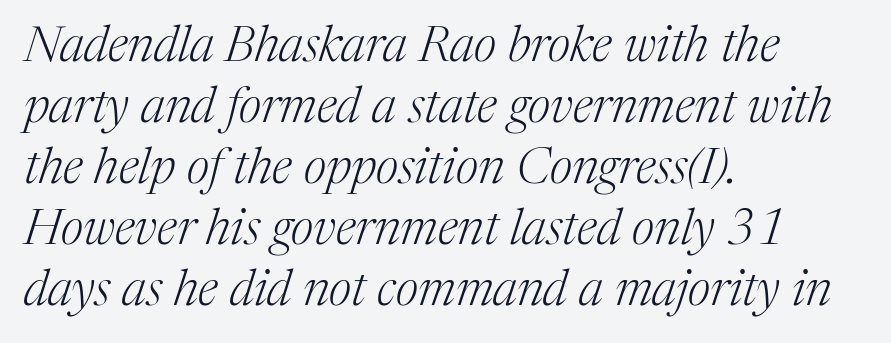
The image shows 50 px light serif type, italic (leaning right); set left-aligned, line spacing 1.22x, normal letter spacing, not underlined; medium stroke contrast and a medium x-height.
